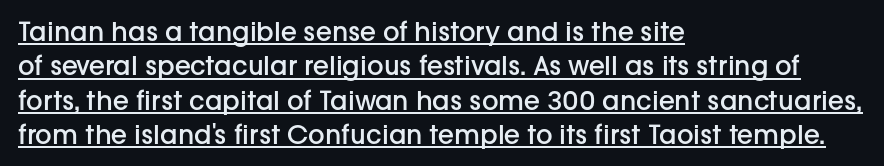
{"italic": "no", "bold": "semi", "underline": "yes", "align": "left", "line_spacing": "normal", "line_spacing_ratio": 1.32, "letter_spacing": "normal", "letter_spacing_em": 0.0, "glyph_px": 26}
